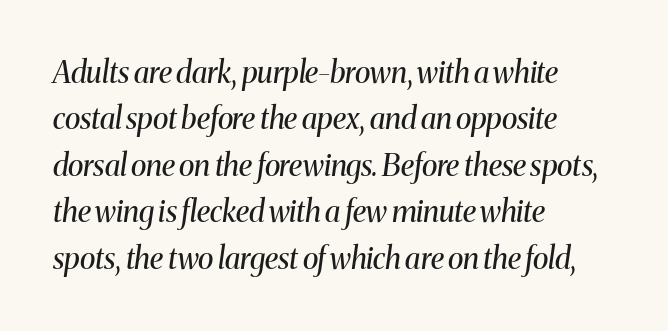
The strip under each line holds only bare page. Serif or sans? Serif — the stroke terminals have little feet. Interline gaps are of average width in this sample. You could call the tracking neutral — neither tight nor loose.
